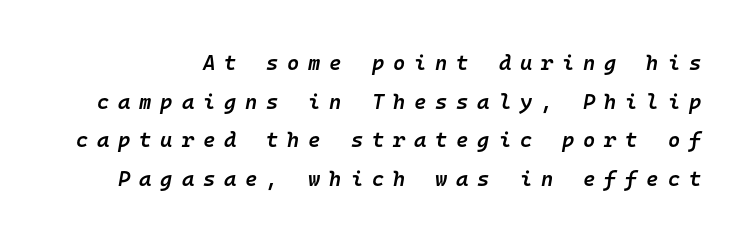
This is oblique type, the kind used for emphasis or titles. A somewhat darkened texture: the type is semibold rather than bold. Loose tracking; the words dissolve into strings of separated letters. The glyphs are unaccompanied by any horizontal stroke below them.
